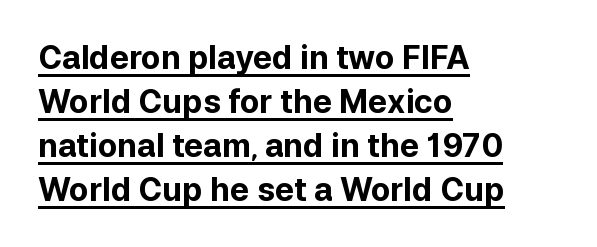
{"serif": "no", "italic": "no", "bold": "yes", "weight": "bold", "width": "normal", "stroke_contrast": "low", "x_height": "medium", "monospaced": "no", "underline": "yes", "align": "left", "line_spacing": "normal", "line_spacing_ratio": 1.37, "letter_spacing": "normal", "letter_spacing_em": 0.0, "glyph_px": 32}
